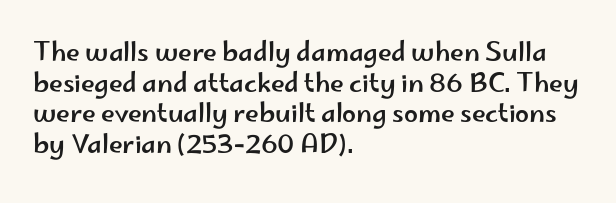
The image shows 25 px text type, upright; set left-aligned, line spacing 1.23x, normal letter spacing, not underlined.
